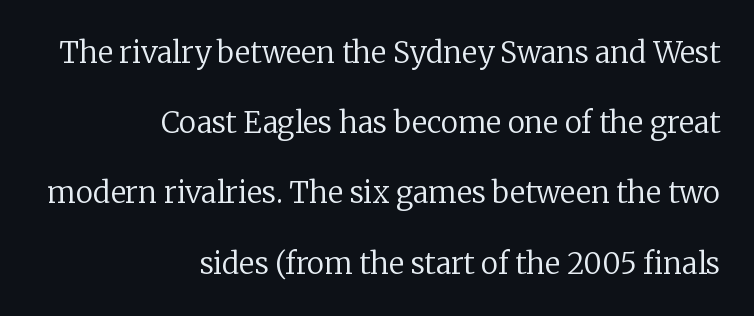
Just letters on the line, the space beneath them empty. Posture: vertical. Between one letter and the next there's only the usual sliver of space. The passage shown is typed in a proportional face where columns would drift.
